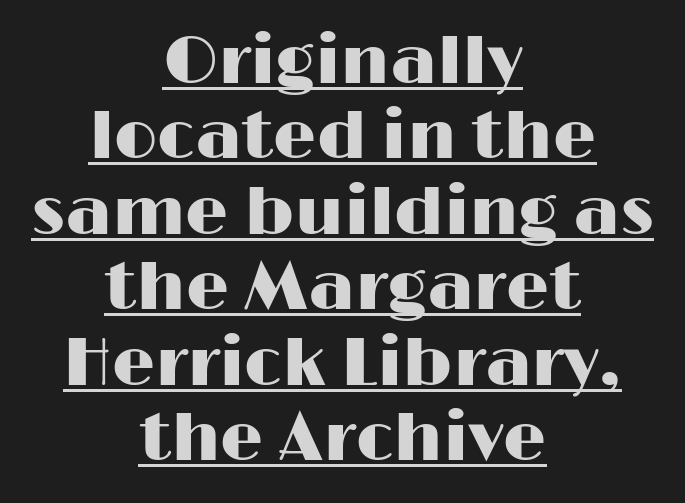
The image shows 68 px wide sans-serif type, upright; set centered, tight line spacing (1.11x), normal letter spacing, underlined; high stroke contrast and a medium x-height.
